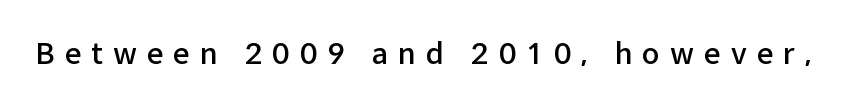
{"serif": "no", "italic": "no", "bold": "semi", "weight": "semibold", "width": "normal", "stroke_contrast": "low", "x_height": "medium", "monospaced": "no", "underline": "no", "letter_spacing": "wide", "letter_spacing_em": 0.35, "glyph_px": 29}
